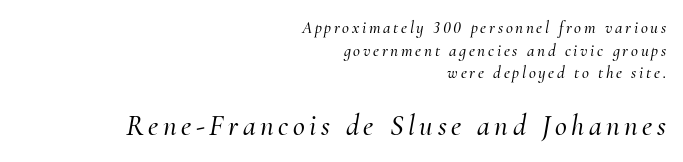
Here the designer chose a conventional face with non-uniform glyph widths. The block of text has a typical density, with ordinary space between rows. Classification — serif. Layout note: lines flush right. Beneath every word, the page is bare.
